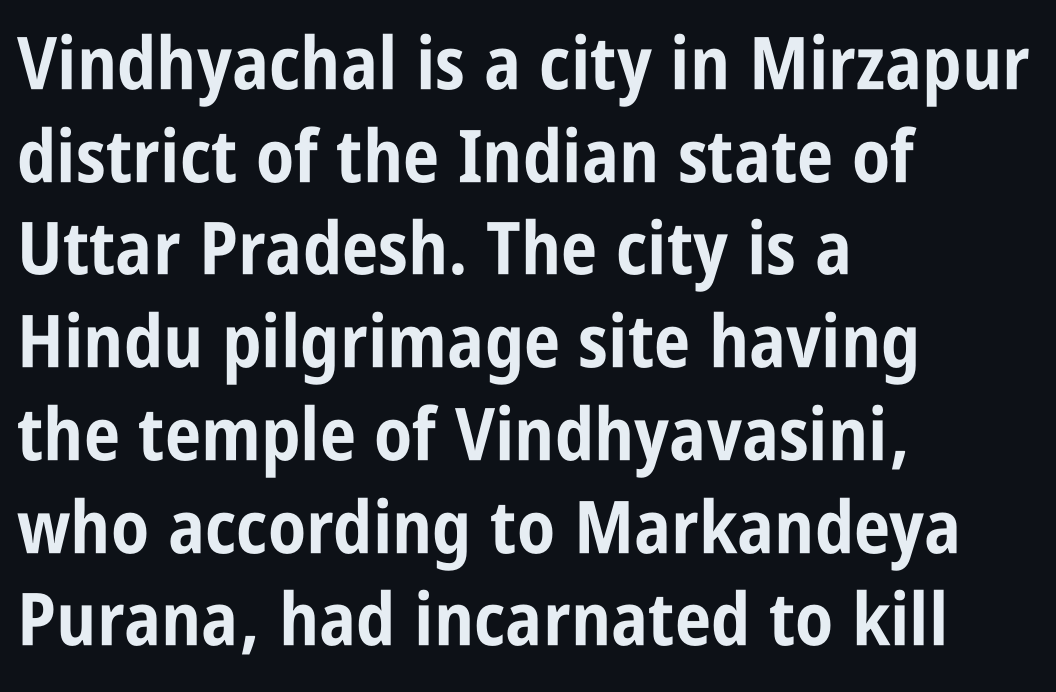
The rendering keeps characters at their native spacing. Underlining? Definitely not there. Think of a printed novel: that variable character pitch is what you see here. Type style note: lacks serifs. The glyphs have the mass of a bold cut. Tall strokes in this sample are plumb rather than angled.
